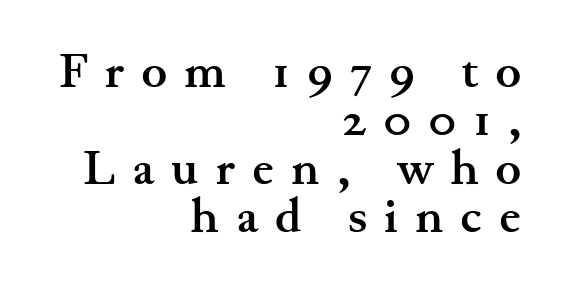
Q: Is the text bold? A: Yes.
Q: Is the text italic (slanted)? A: No, it is upright.
Q: Is the typeface a serif or a sans-serif typeface? A: Serif.
Q: Is the text underlined? A: No.
Q: How is the paragraph aligned? A: Right-aligned.
Q: Is the spacing between letters normal or unusually wide? A: Unusually wide.
Q: Is the spacing between lines tight, normal or loose? A: Tight.
Q: Width (condensed, normal, or wide)? A: Wide.
Q: Stroke contrast? A: Medium.
Q: x-height? A: Small.
Q: Monospaced? A: No.
